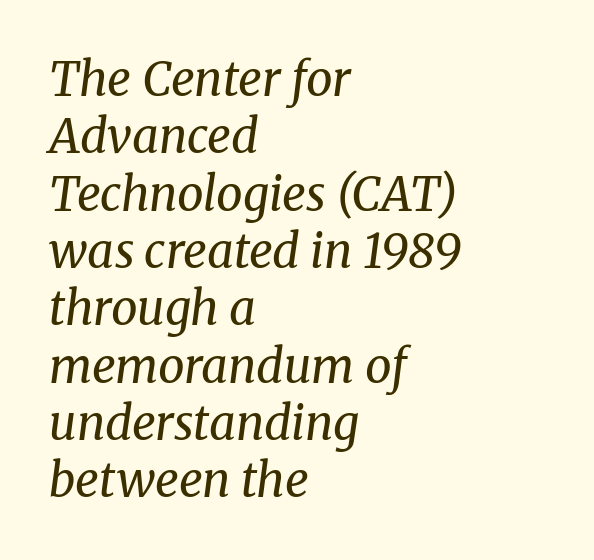
The image shows 47 px regular-weight serif type, italic (leaning right); set left-aligned, line spacing 1.22x, normal letter spacing, not underlined; medium stroke contrast and a medium x-height.
